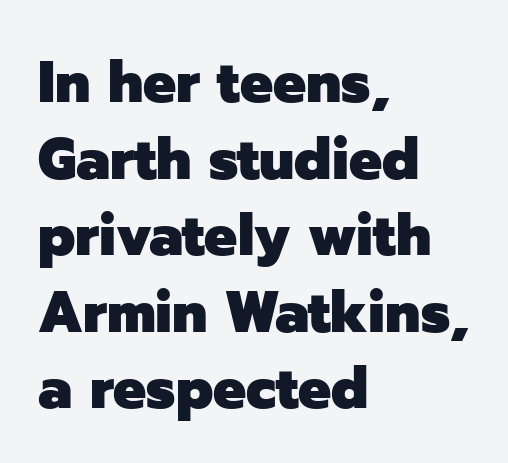
Emphasis by weight is at full strength: bold. Does the type have serifs? No, each stem ends abruptly. Observe the ordinary spacing: letters are neighbours, not strangers. The face used here is proportionally spaced, like ordinary book or web type. Nobody drew a line under any word here. The typography opts for an upright posture over an oblique one.
